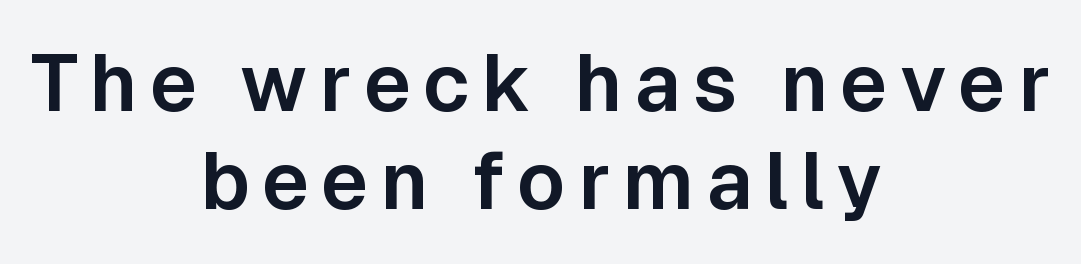
The image shows 80 px sans-serif type, upright; set centered, line spacing 1.23x, not underlined; low stroke contrast and a medium x-height.
